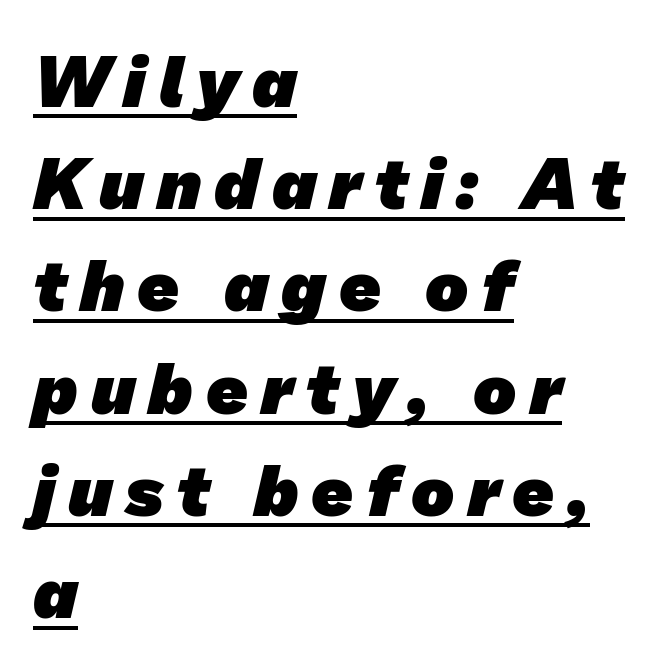
The text block is weighted toward the left margin, trailing off unevenly rightward. The string is rendered with underlining switched on. In terms of leading, this rendering sits right in the middle. Note: no serifs on the glyphs.
